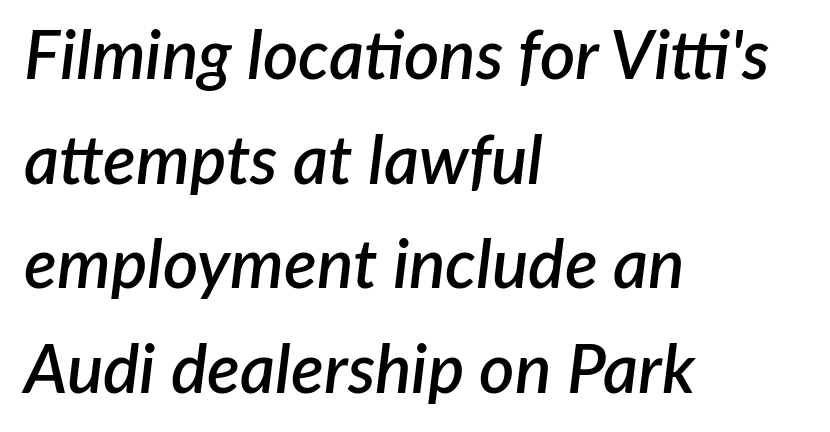
{"italic": "yes", "lean": "right", "slant_degrees": 7, "bold": "semi", "weight": "semibold", "width": "normal", "stroke_contrast": "low", "x_height": "medium", "monospaced": "no", "underline": "no", "align": "left", "line_spacing": "normal", "line_spacing_ratio": 1.54, "letter_spacing": "normal", "letter_spacing_em": 0.0, "glyph_px": 68}
